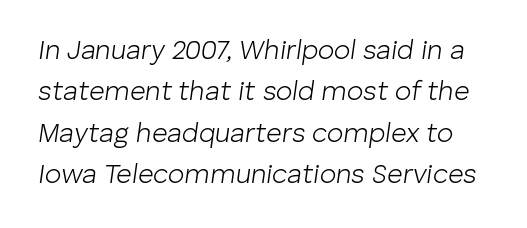
The image shows 27 px text type, italic (leaning right); set normal line spacing (1.53x), normal letter spacing, not underlined.
